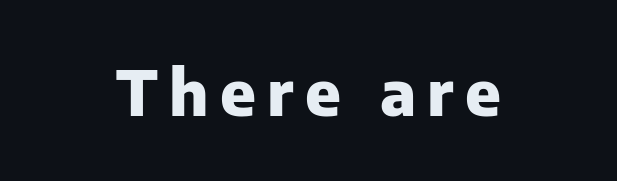
Looks like regular typesetting: each glyph gets only the width it needs. Typeset on center — no edge is straight. No feet cap the strokes, marking this as sans-serif type. Clear beneath every line of the passage. Posture: upright roman. Thick stems and heavy bowls — unmistakably bold.
